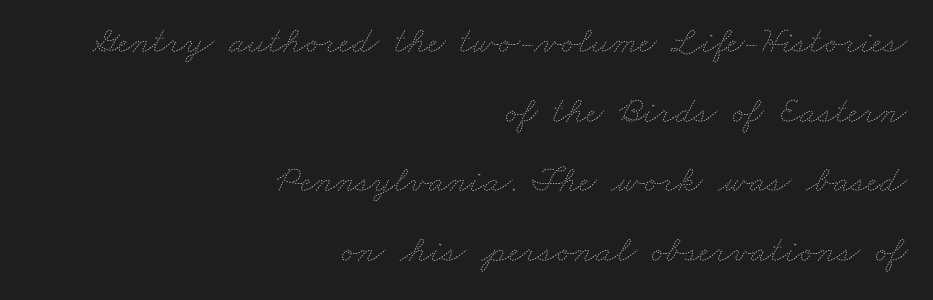
Standard letterfit; no display-style spreading of the glyphs. Think standard paragraph weight, or any step lighter than that. Notice how the passage keeps a crisp vertical edge on the right only. Underlining? Definitely not there. Varying glyph widths throughout — classic text-font behaviour.
